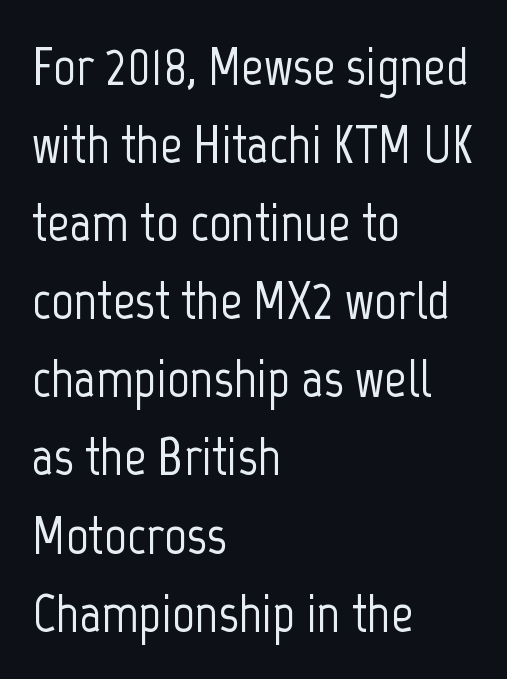
The image shows 55 px condensed sans-serif type, upright; set left-aligned, normal line spacing (1.42x), normal letter spacing, not underlined; low stroke contrast and a medium x-height.
